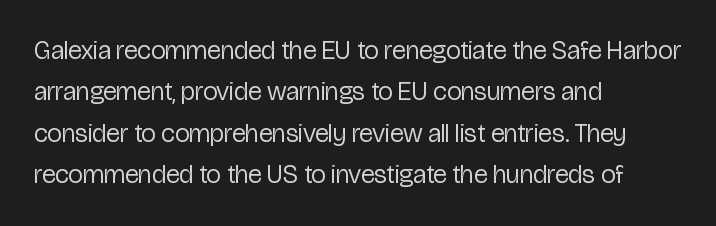
Each stroke keeps to a modest, everyday thickness or less. Whoever set this chose a conventional vertical rhythm. Caption: multi-line text, flush left, ragged right. Underlining? Definitely not there.
